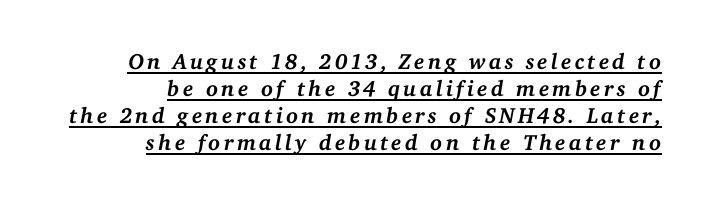
Q: Is the text bold? A: Yes.
Q: Is the text italic (slanted)? A: Yes, it leans right by about 11 degrees.
Q: Is the text underlined? A: Yes.
Q: How is the paragraph aligned? A: Right-aligned.
